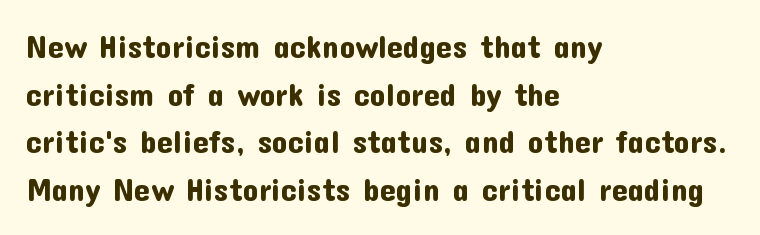
Ascenders rise straight up at ninety degrees. Horizontally, the lines are justified to the leading edge only. Interline gaps are of average width in this sample. Rule under the text: the space is simply empty. Nothing sits at the stroke ends, so this counts as sans-serif.
